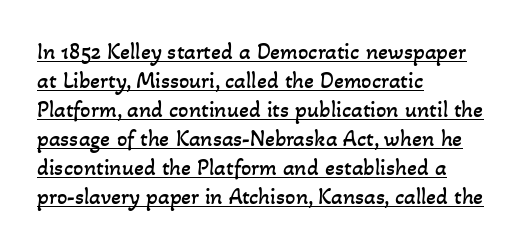
{"bold": "no", "underline": "yes", "align": "left", "line_spacing": "normal", "line_spacing_ratio": 1.26, "letter_spacing": "normal", "letter_spacing_em": 0.0, "glyph_px": 23}
